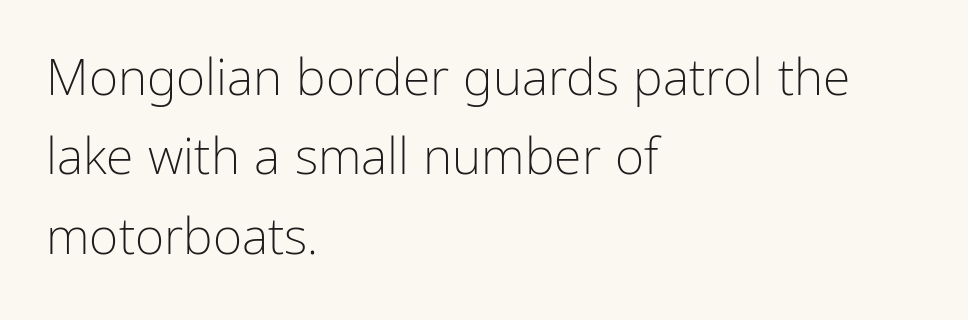
Quick note: interline space is typical. Vertical strokes here are truly vertical. Letters rest on an invisible, unmarked baseline. This sample uses plain, unmodified letter spacing. No heavy texture on the line: the type isn't bold. The passage shown is typeset with a sans-serif family.
